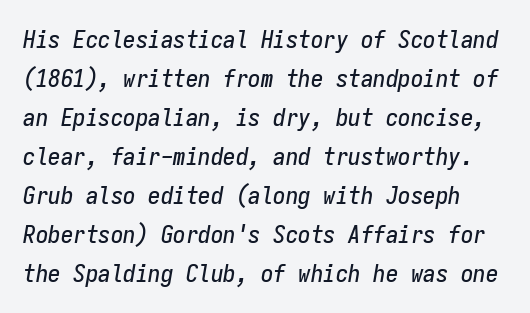
The rendering uses a moderate line-height, typical for paragraphs. Yep, that's italic — everything's leaning. The passage shown has conventional tracking throughout. The space beneath each line is pristine and unruled.
